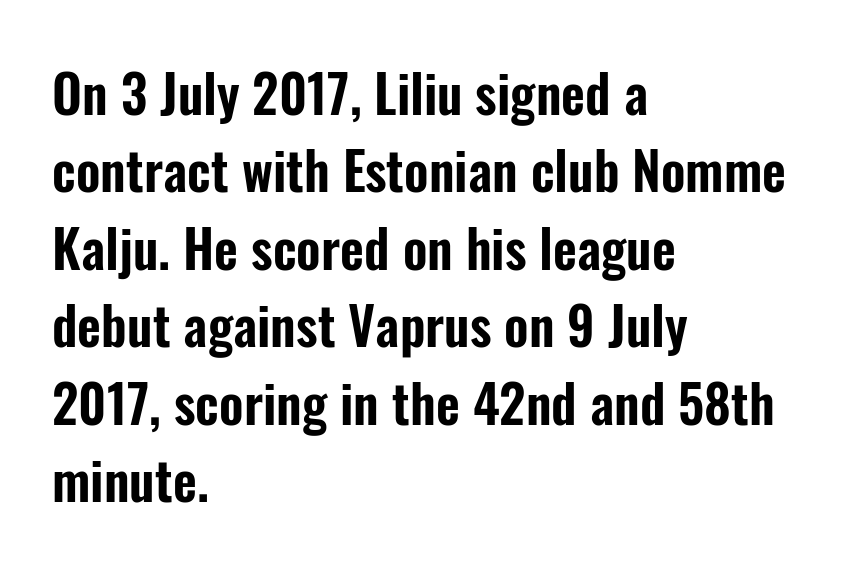
{"serif": "no", "italic": "no", "width": "condensed", "stroke_contrast": "low", "x_height": "medium", "monospaced": "no", "underline": "no", "align": "left", "line_spacing": "normal", "line_spacing_ratio": 1.49, "letter_spacing": "normal", "letter_spacing_em": 0.0, "glyph_px": 52}
